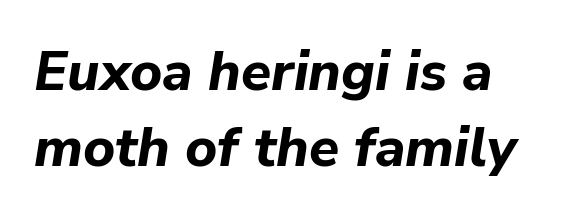
The image shows 55 px bold type, italic (leaning right); set normal line spacing (1.38x), normal letter spacing, not underlined; low stroke contrast and a medium x-height.
